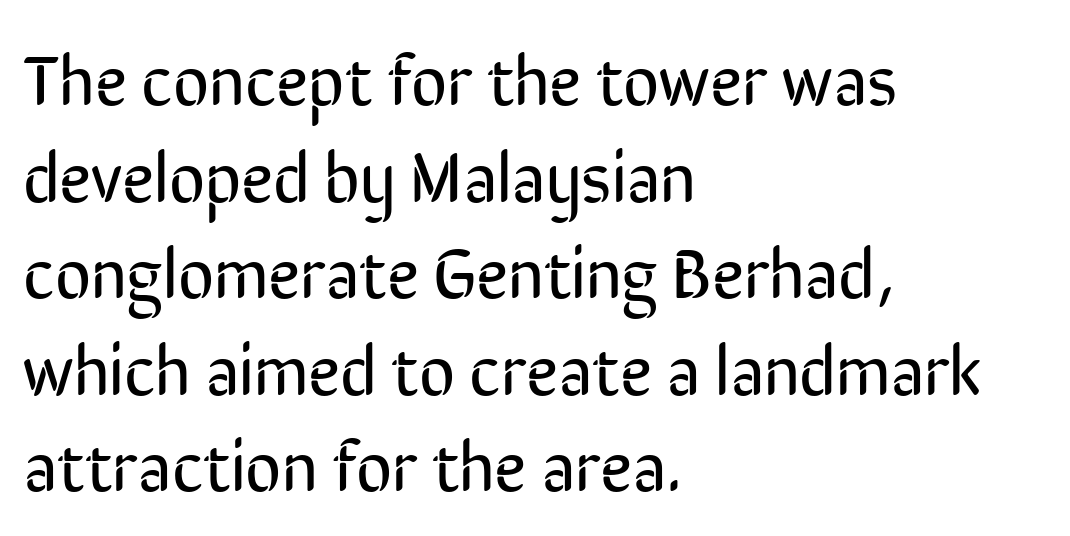
The image shows 70 px regular-weight, condensed sans-serif type, upright; set left-aligned, normal line spacing (1.38x), normal letter spacing, not underlined; low stroke contrast and a medium x-height.
